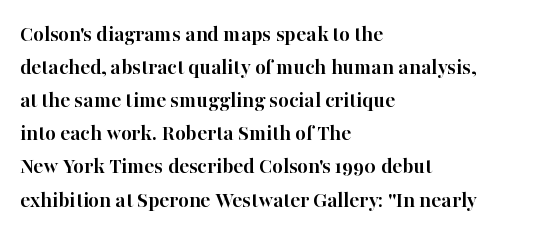
This sample keeps an unexceptional amount of space between lines. Strokes here are thick enough to call this a true bold. A student would call this left alignment; a typographer would say flush left, rag right. You can tell it's not italic because the verticals are truly vertical.
